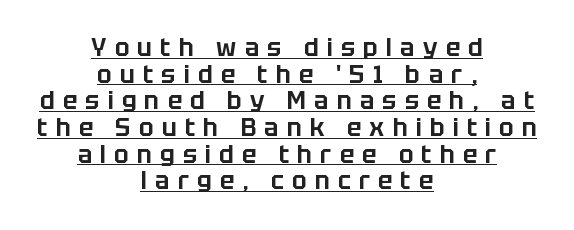
Compared with a flush-left layout, this one balances lines on the center instead. Closely set lines give the paragraph a compact silhouette. The words here are underlined. Tracking here is generous; glyphs stand well apart from one another.
